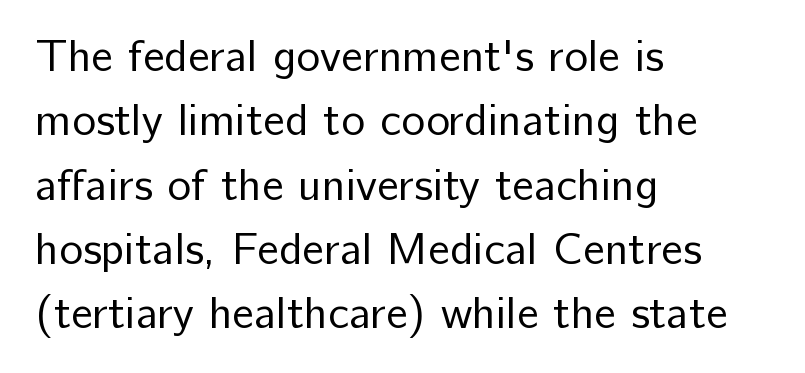
{"serif": "no", "italic": "no", "bold": "no", "weight": "regular", "width": "normal", "stroke_contrast": "low", "x_height": "medium", "monospaced": "no", "underline": "no", "align": "left", "line_spacing": "normal", "line_spacing_ratio": 1.43, "letter_spacing": "normal", "letter_spacing_em": 0.0, "glyph_px": 45}
